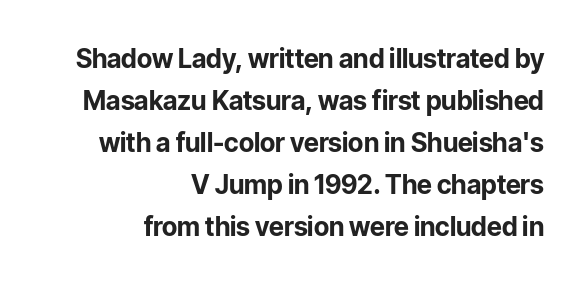
How are the letters spaced? Ordinarily, with no added tracking. Reading down the block, your eye finds every line finishing at a fixed right position. Do the letters lean? They stand straight. Quick note: interline space is typical. Underline: absent. Notice how thick the strokes are: this is what a full bold looks like.
